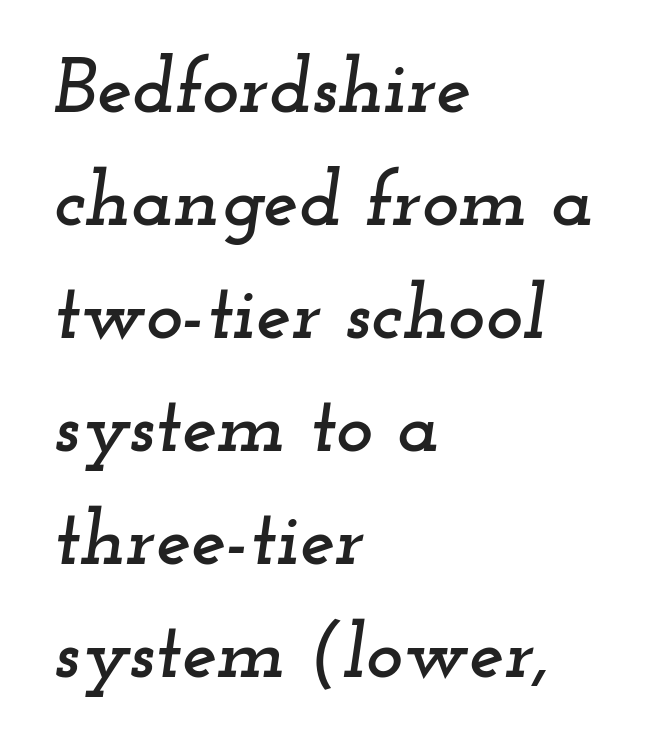
{"serif": "yes", "italic": "yes", "lean": "right", "slant_degrees": 12, "width": "wide", "stroke_contrast": "low", "x_height": "small", "monospaced": "no", "underline": "no", "align": "left", "line_spacing": "normal", "line_spacing_ratio": 1.43, "letter_spacing": "normal", "letter_spacing_em": 0.0, "glyph_px": 79}
